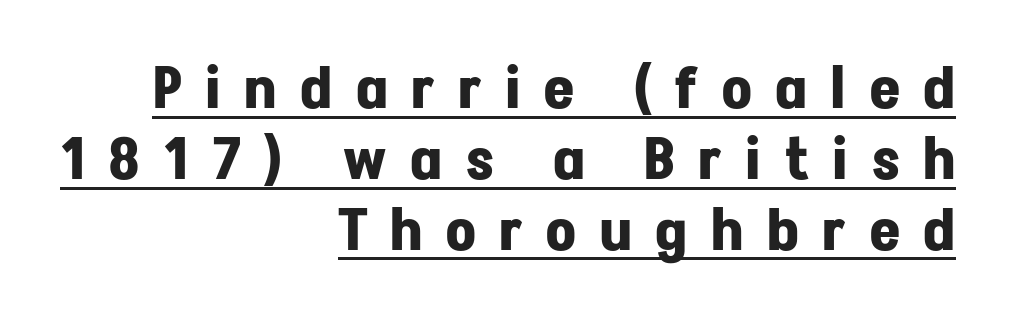
Q: Is the text bold? A: Yes.
Q: Is the text italic (slanted)? A: No, it is upright.
Q: Is the typeface a serif or a sans-serif typeface? A: Sans-serif.
Q: Is the text underlined? A: Yes.
Q: How is the paragraph aligned? A: Right-aligned.
Q: Is the spacing between letters normal or unusually wide? A: Unusually wide.
Q: Width (condensed, normal, or wide)? A: Normal.
Q: Stroke contrast? A: Low.
Q: x-height? A: Medium.
Q: Monospaced? A: No.
